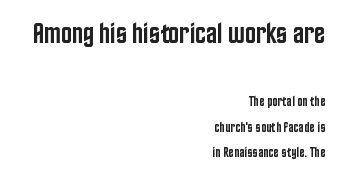
The characters look somewhat weighty, a semibold short of true bold. A typesetter would mark this as roman, not italic. A typesetter would call this proportional, since set widths differ per character. Decoration check: the copy has no underline. The face used here is a sans, in the tradition of grotesques and geometrics.
